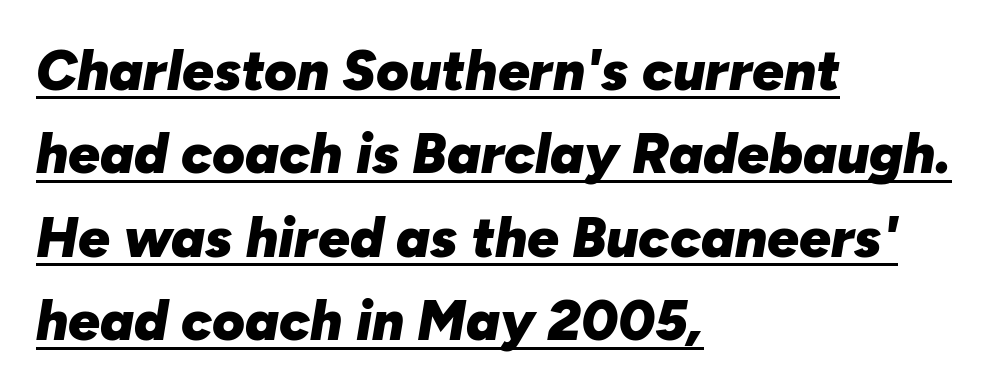
Does extra space separate the letters? No, they use regular spacing. Every letter is thick-stroked: bold, no question. Do the characters align in a grid? No, the font is proportional. The passage shown stacks its lines at a standard gap. Left-aligned paragraph, ragged on the right. The string is rendered with underlining switched on.
